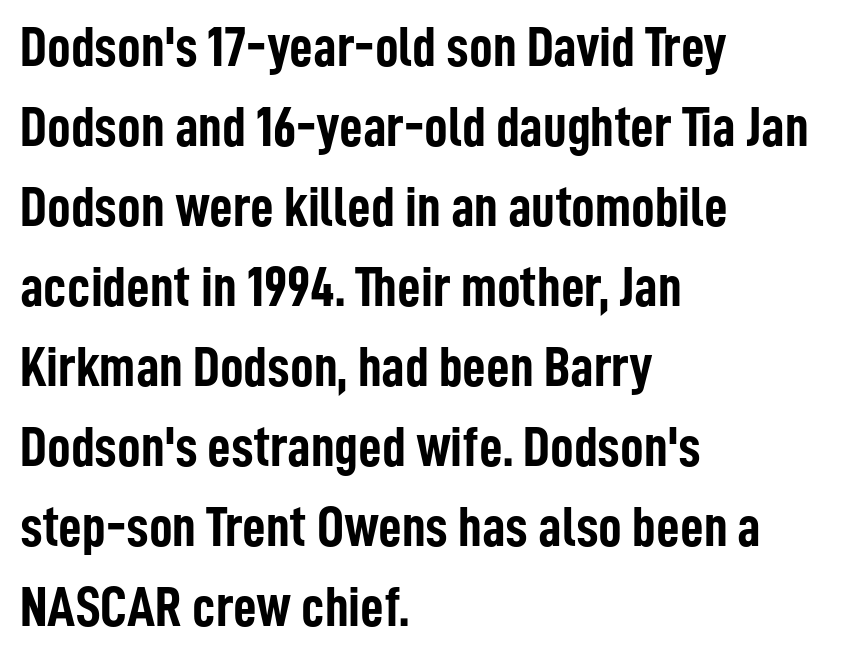
The image shows 58 px semibold, condensed sans-serif type, upright; set left-aligned, normal line spacing (1.38x), normal letter spacing, not underlined; low stroke contrast and a medium x-height.
